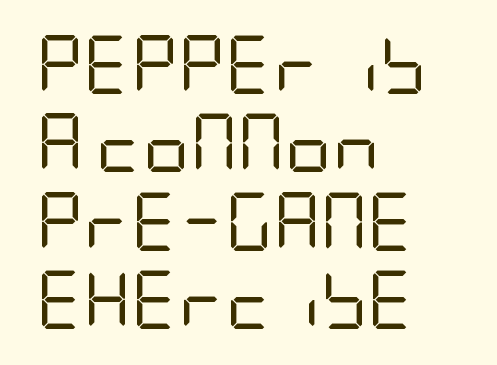
Q: Is the text bold? A: No.
Q: Is the text italic (slanted)? A: No, it is upright.
Q: Is the typeface a serif or a sans-serif typeface? A: Sans-serif.
Q: Is the text underlined? A: No.
Q: How is the paragraph aligned? A: Left-aligned.
Q: Is the spacing between letters normal or unusually wide? A: Normal.
Q: Is the spacing between lines tight, normal or loose? A: Normal.
Q: Width (condensed, normal, or wide)? A: Condensed.
Q: Stroke contrast? A: Low.
Q: x-height? A: Large.
